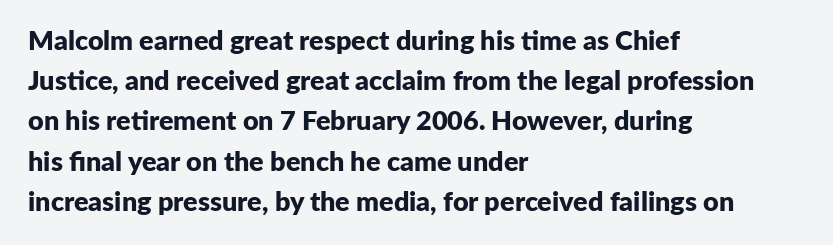
The image shows 27 px bold type, upright; set left-aligned, normal line spacing (1.49x), normal letter spacing, not underlined.
